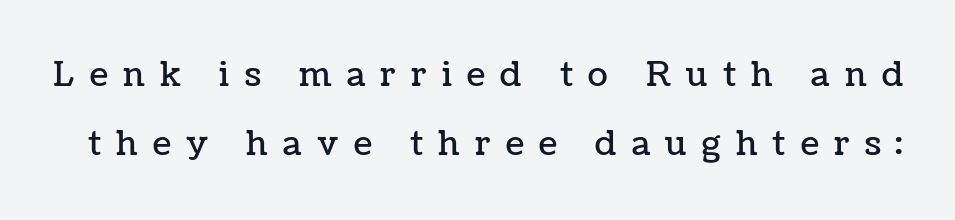
Honestly, the letter spacing is so wide it's the main thing you notice. The font's upright variant was chosen for this text. Lines of text with bare space underneath. Leading: increased. Character widths vary here, with narrow letters taking less room than wide ones.
